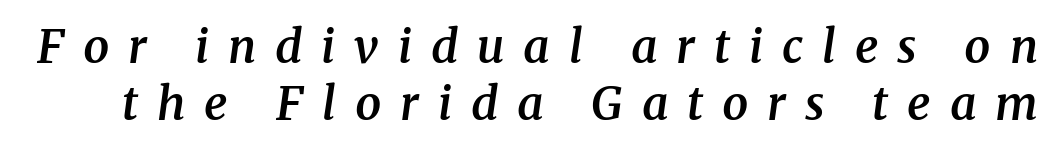
{"serif": "yes", "italic": "yes", "lean": "right", "slant_degrees": 8, "bold": "semi", "weight": "semibold", "width": "normal", "stroke_contrast": "medium", "x_height": "medium", "monospaced": "no", "underline": "no", "line_spacing": "normal", "line_spacing_ratio": 1.25, "letter_spacing": "wide", "letter_spacing_em": 0.41, "glyph_px": 46}
